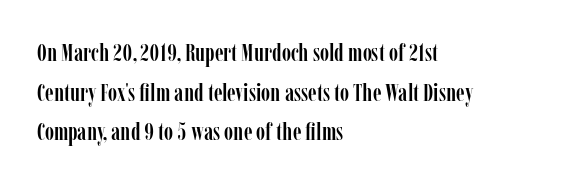
{"italic": "no", "underline": "no", "align": "left", "line_spacing": "normal", "line_spacing_ratio": 1.59, "letter_spacing": "normal", "letter_spacing_em": 0.0, "glyph_px": 25}
